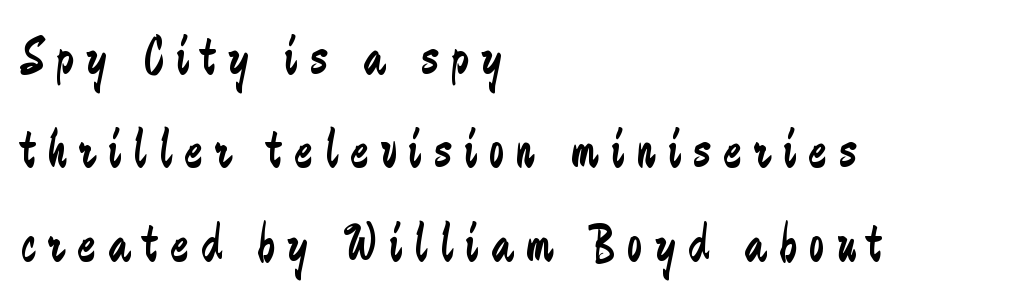
Check where the strokes stop: nothing finishes them off — pure sans. Counters stay open thanks to moderate or lighter strokes. Teacher's note: observe the even left margin — that is flush-left alignment.
